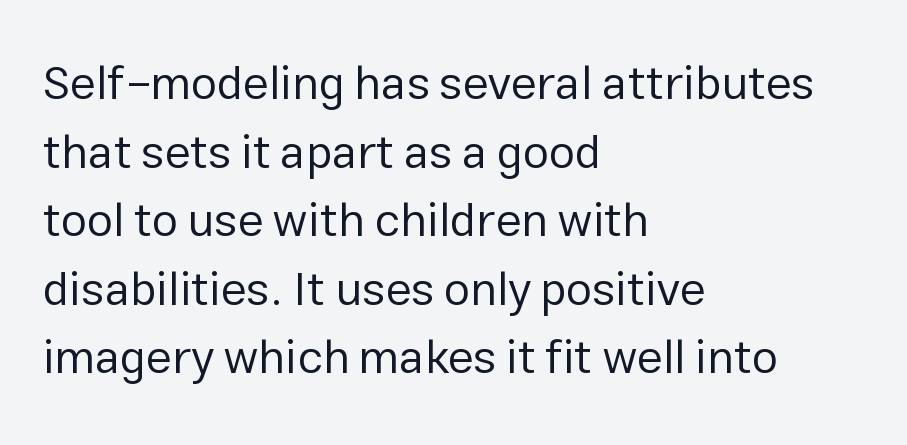
The image shows 47 px regular-weight sans-serif type, upright; set left-aligned, normal line spacing (1.46x), normal letter spacing, not underlined; low stroke contrast and a medium x-height.
